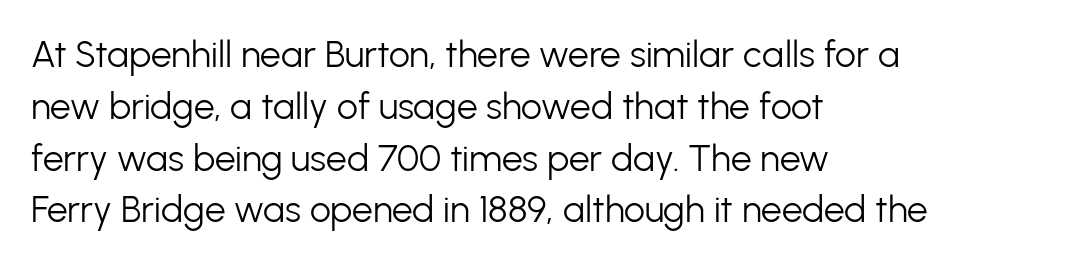
{"serif": "no", "italic": "no", "bold": "no", "weight": "light", "width": "normal", "stroke_contrast": "low", "x_height": "medium", "monospaced": "no", "underline": "no", "align": "left", "line_spacing": "normal", "line_spacing_ratio": 1.4, "letter_spacing": "normal", "letter_spacing_em": 0.0, "glyph_px": 37}
